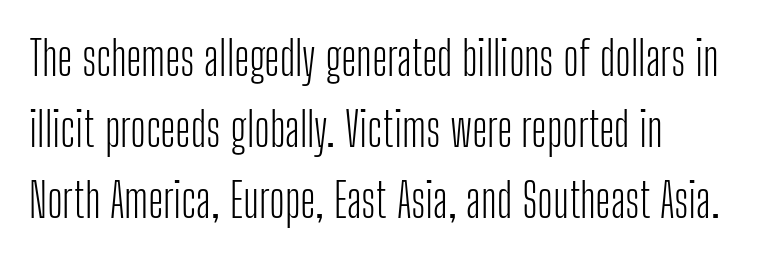
Q: Is the text bold? A: No.
Q: Is the text italic (slanted)? A: No, it is upright.
Q: Is the typeface a serif or a sans-serif typeface? A: Sans-serif.
Q: Is the text underlined? A: No.
Q: Is the spacing between letters normal or unusually wide? A: Normal.
Q: Is the spacing between lines tight, normal or loose? A: Normal.
Q: Width (condensed, normal, or wide)? A: Condensed.
Q: Stroke contrast? A: Low.
Q: x-height? A: Medium.
Q: Monospaced? A: No.
